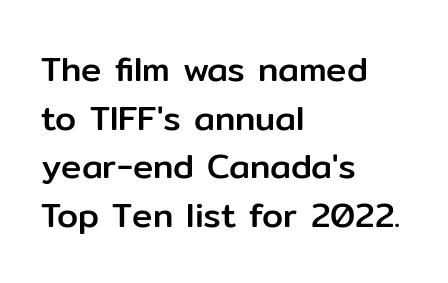
Q: Is the text italic (slanted)? A: No, it is upright.
Q: Is the typeface a serif or a sans-serif typeface? A: Sans-serif.
Q: Is the text underlined? A: No.
Q: How is the paragraph aligned? A: Left-aligned.
Q: Is the spacing between letters normal or unusually wide? A: Normal.
Q: Is the spacing between lines tight, normal or loose? A: Normal.
Q: Width (condensed, normal, or wide)? A: Normal.
Q: Stroke contrast? A: Low.
Q: x-height? A: Medium.
Q: Monospaced? A: No.
